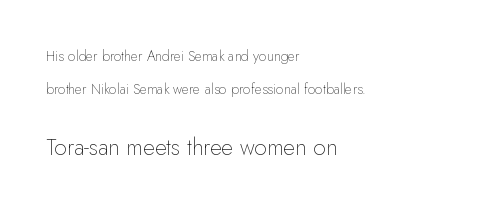
Q: Is the text bold? A: No.
Q: Is the text italic (slanted)? A: No, it is upright.
Q: Is the text underlined? A: No.
Q: How is the paragraph aligned? A: Left-aligned.
Q: Is the spacing between letters normal or unusually wide? A: Normal.
Q: Is the spacing between lines tight, normal or loose? A: Loose.
Q: Which block of text is set in a larger size, the first (top) or the second (bottom)? A: The second (bottom) one.
